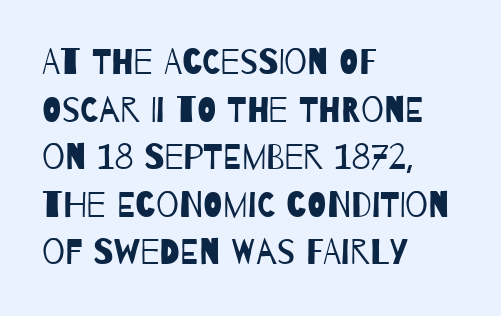
The image shows 36 px regular-weight, condensed sans-serif type; set left-aligned, normal line spacing (1.32x), normal letter spacing, not underlined; low stroke contrast and a large x-height.
